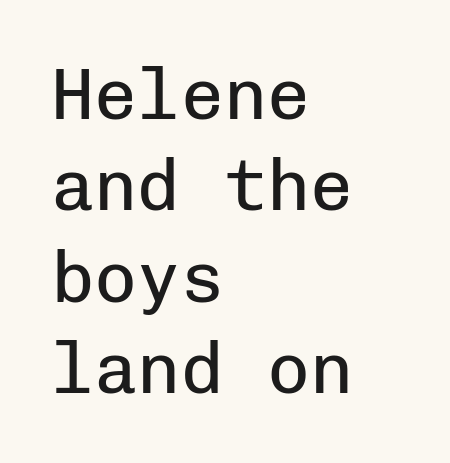
{"serif": "no", "italic": "no", "bold": "no", "weight": "regular", "width": "normal", "stroke_contrast": "low", "x_height": "medium", "monospaced": "yes", "underline": "no", "align": "left", "line_spacing": "normal", "line_spacing_ratio": 1.27, "letter_spacing": "normal", "letter_spacing_em": 0.0, "glyph_px": 72}
